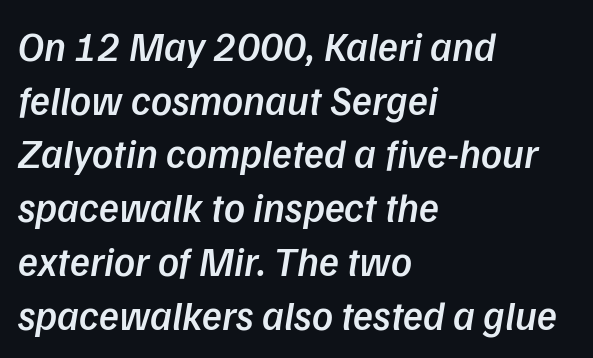
{"italic": "yes", "lean": "right", "slant_degrees": 9, "bold": "semi", "weight": "semibold", "width": "normal", "stroke_contrast": "low", "x_height": "medium", "monospaced": "no", "underline": "no", "align": "left", "line_spacing": "normal", "line_spacing_ratio": 1.31, "letter_spacing": "normal", "letter_spacing_em": 0.0, "glyph_px": 41}
